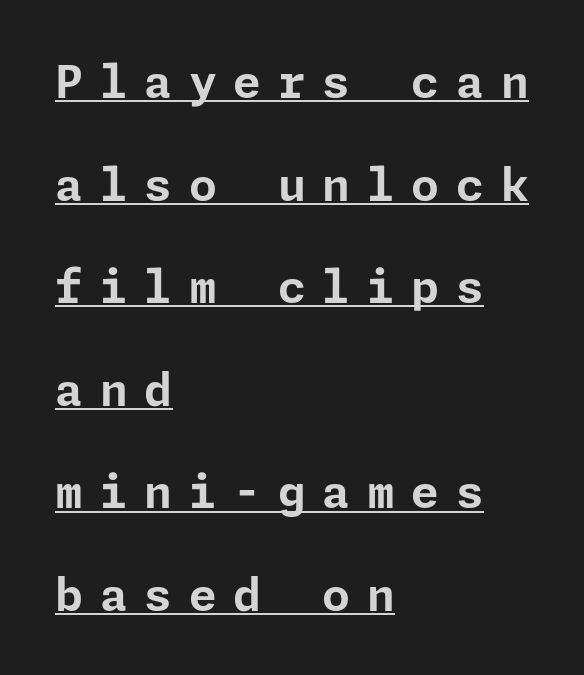
{"serif": "no", "italic": "no", "bold": "yes", "weight": "bold", "width": "normal", "stroke_contrast": "low", "x_height": "medium", "underline": "yes", "align": "left", "line_spacing": "loose", "line_spacing_ratio": 2.28, "letter_spacing": "wide", "letter_spacing_em": 0.37, "glyph_px": 45}
